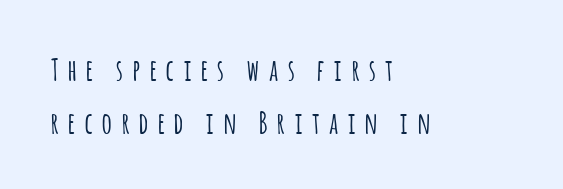
Q: Is the text italic (slanted)? A: No, it is upright.
Q: Is the typeface a serif or a sans-serif typeface? A: Sans-serif.
Q: Is the text underlined? A: No.
Q: How is the paragraph aligned? A: Left-aligned.
Q: Is the spacing between letters normal or unusually wide? A: Unusually wide.
Q: Width (condensed, normal, or wide)? A: Condensed.
Q: Stroke contrast? A: Low.
Q: x-height? A: Large.
Q: Monospaced? A: No.
